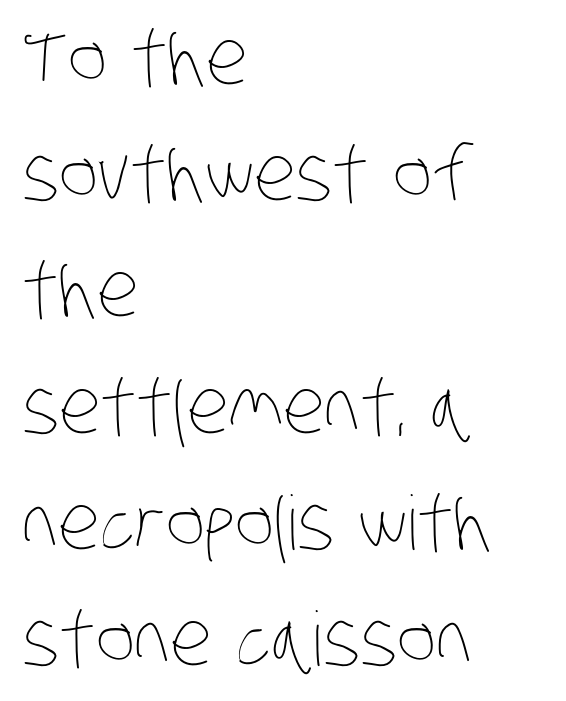
Q: Is the text bold? A: No.
Q: Is the text underlined? A: No.
Q: How is the paragraph aligned? A: Left-aligned.
Q: Is the spacing between letters normal or unusually wide? A: Normal.
Q: Is the spacing between lines tight, normal or loose? A: Normal.
Q: Width (condensed, normal, or wide)? A: Condensed.
Q: Stroke contrast? A: Low.
Q: x-height? A: Large.
Q: Monospaced? A: No.
